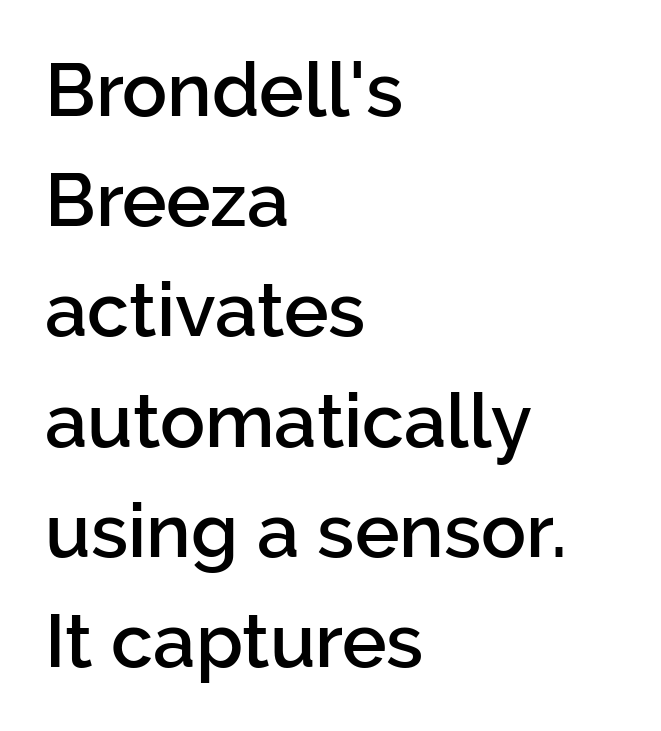
Q: Is the text bold? A: Semi-bold.
Q: Is the text italic (slanted)? A: No, it is upright.
Q: Is the typeface a serif or a sans-serif typeface? A: Sans-serif.
Q: Is the text underlined? A: No.
Q: How is the paragraph aligned? A: Left-aligned.
Q: Is the spacing between letters normal or unusually wide? A: Normal.
Q: Is the spacing between lines tight, normal or loose? A: Normal.
Q: Width (condensed, normal, or wide)? A: Normal.
Q: Stroke contrast? A: Low.
Q: x-height? A: Medium.
Q: Monospaced? A: No.
